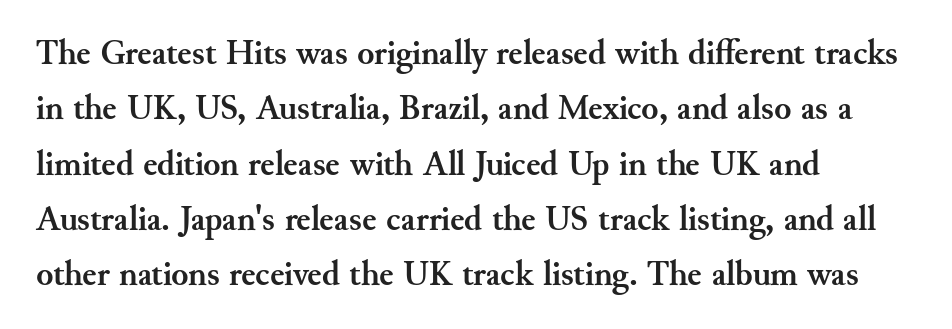
The image shows 35 px semibold serif type, upright; set left-aligned, normal line spacing (1.58x), normal letter spacing, not underlined; medium stroke contrast and a small x-height.
